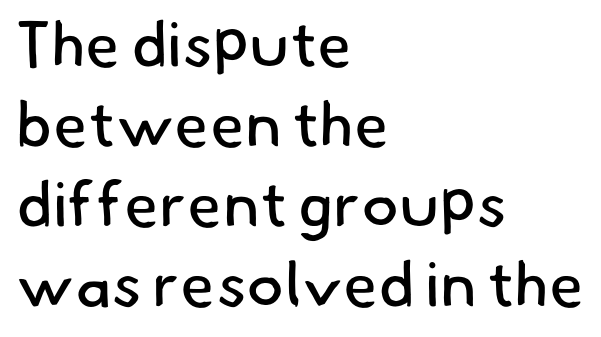
The font family rendered here belongs to the sans-serif group. Compared with typical body copy, the letter spacing here is the same. If you drew a ruler down the left edge, every line would touch it. The typeface has the unassuming heft of standard copy or less. Lines of text with bare space underneath.
